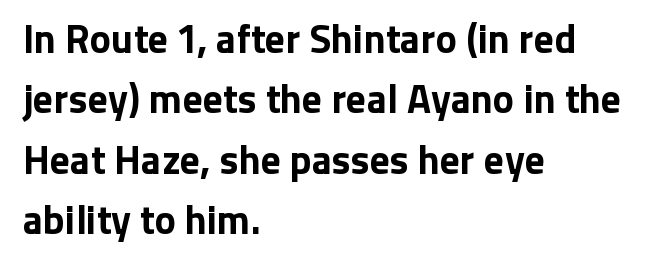
{"serif": "no", "italic": "no", "bold": "yes", "weight": "bold", "width": "normal", "stroke_contrast": "low", "x_height": "medium", "monospaced": "no", "underline": "no", "align": "left", "line_spacing": "normal", "line_spacing_ratio": 1.51, "letter_spacing": "normal", "letter_spacing_em": 0.0, "glyph_px": 40}
